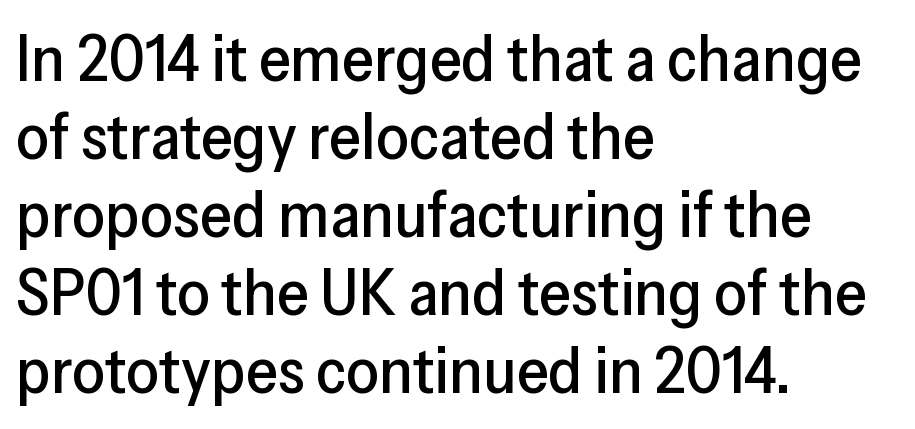
The image shows 65 px sans-serif type, upright; set left-aligned, line spacing 1.2x, normal letter spacing, not underlined; low stroke contrast and a medium x-height.
